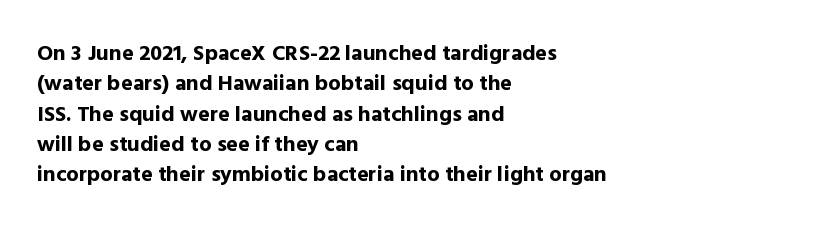
The image shows 22 px bold type, upright; set left-aligned, normal line spacing (1.38x), normal letter spacing, not underlined.
